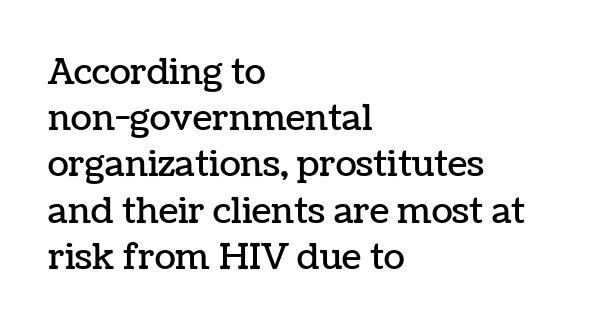
{"italic": "no", "width": "normal", "stroke_contrast": "low", "x_height": "medium", "monospaced": "no", "underline": "no", "align": "left", "line_spacing": "normal", "line_spacing_ratio": 1.32, "letter_spacing": "normal", "letter_spacing_em": 0.0, "glyph_px": 35}
